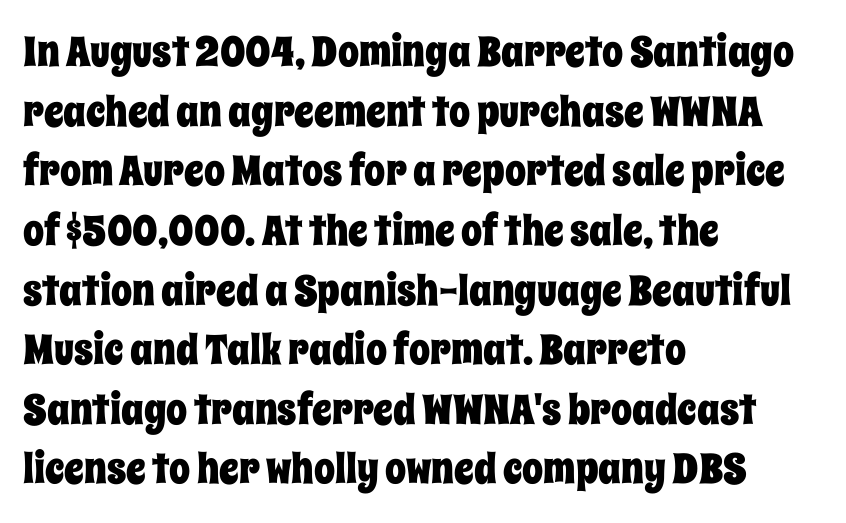
The tracking reads as untouched default to a designer's eye. Any mark beneath the type? The region is blank. The paragraph has a hard left edge and a soft right edge. Here the designer chose a conventional face with non-uniform glyph widths. Interline gaps are of average width in this sample. The lettering stays uniformly vertical, giving the passage a roman look.
